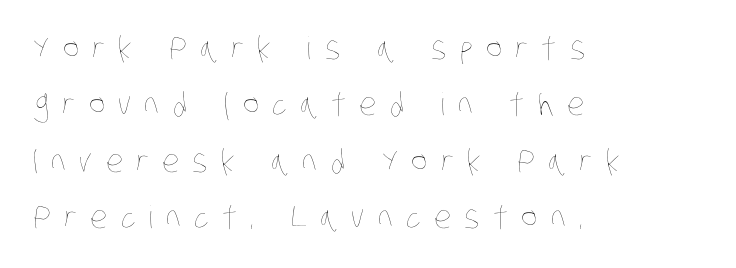
The image shows 31 px thin, condensed type; set left-aligned, line spacing 1.82x, unusually wide letter spacing (+0.43 em), not underlined; low stroke contrast and a large x-height.
